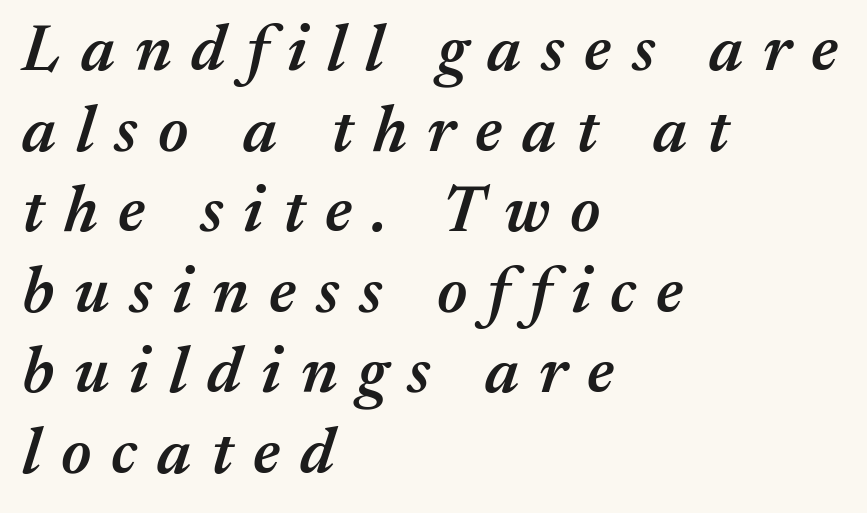
Q: Is the text bold? A: Semi-bold.
Q: Is the text italic (slanted)? A: Yes, it leans right by about 17 degrees.
Q: Is the text underlined? A: No.
Q: How is the paragraph aligned? A: Left-aligned.
Q: Is the spacing between letters normal or unusually wide? A: Unusually wide.
Q: Width (condensed, normal, or wide)? A: Normal.
Q: Stroke contrast? A: Medium.
Q: x-height? A: Medium.
Q: Monospaced? A: No.
